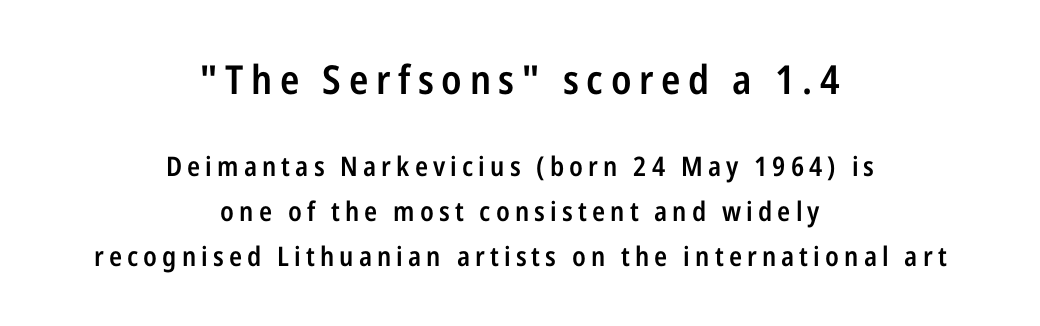
Q: Is the text bold? A: Semi-bold.
Q: Is the text italic (slanted)? A: No, it is upright.
Q: Is the typeface a serif or a sans-serif typeface? A: Sans-serif.
Q: Is the text underlined? A: No.
Q: How is the paragraph aligned? A: Centered.
Q: Is the spacing between lines tight, normal or loose? A: Normal.
Q: Which block of text is set in a larger size, the first (top) or the second (bottom)? A: The first (top) one.
Q: Width (condensed, normal, or wide)? A: Condensed.
Q: Stroke contrast? A: Low.
Q: x-height? A: Medium.
Q: Monospaced? A: No.
